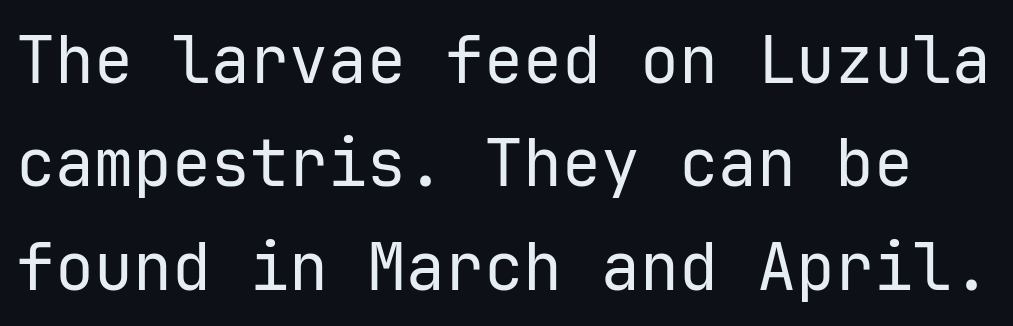
Q: Is the text bold? A: No.
Q: Is the text italic (slanted)? A: No, it is upright.
Q: Is the typeface a serif or a sans-serif typeface? A: Sans-serif.
Q: Is the text underlined? A: No.
Q: Is the spacing between letters normal or unusually wide? A: Normal.
Q: Is the spacing between lines tight, normal or loose? A: Normal.
Q: Width (condensed, normal, or wide)? A: Normal.
Q: Stroke contrast? A: Low.
Q: x-height? A: Medium.
Q: Monospaced? A: Yes.
